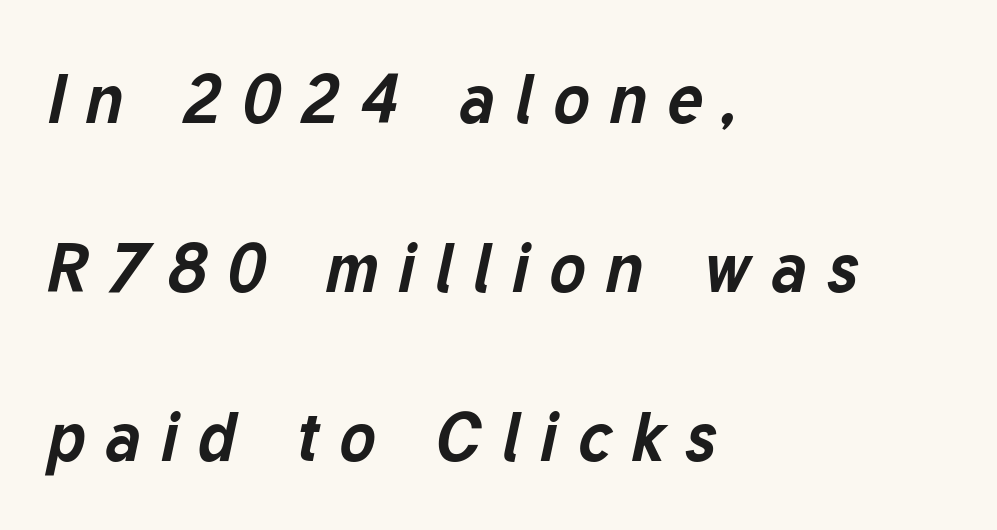
Each letter keeps its own natural width here, so spacing adapts to shape. Plenty of ink on the page — the face is bold. The tracking jumps out immediately: characters are airy and widely separated. Reading down the column, the eye jumps a long way to each next line. The zone under the glyphs is completely vacant. Reading down the block, your eye returns to a fixed left position each line.
